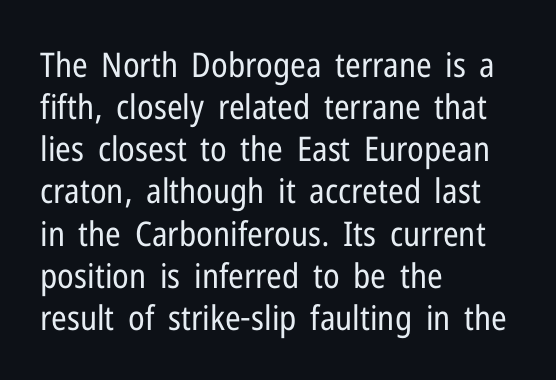
Q: Is the text bold? A: No.
Q: Is the text italic (slanted)? A: No, it is upright.
Q: Is the typeface a serif or a sans-serif typeface? A: Sans-serif.
Q: Is the text underlined? A: No.
Q: How is the paragraph aligned? A: Left-aligned.
Q: Is the spacing between letters normal or unusually wide? A: Normal.
Q: Width (condensed, normal, or wide)? A: Condensed.
Q: Stroke contrast? A: Low.
Q: x-height? A: Medium.
Q: Monospaced? A: No.
